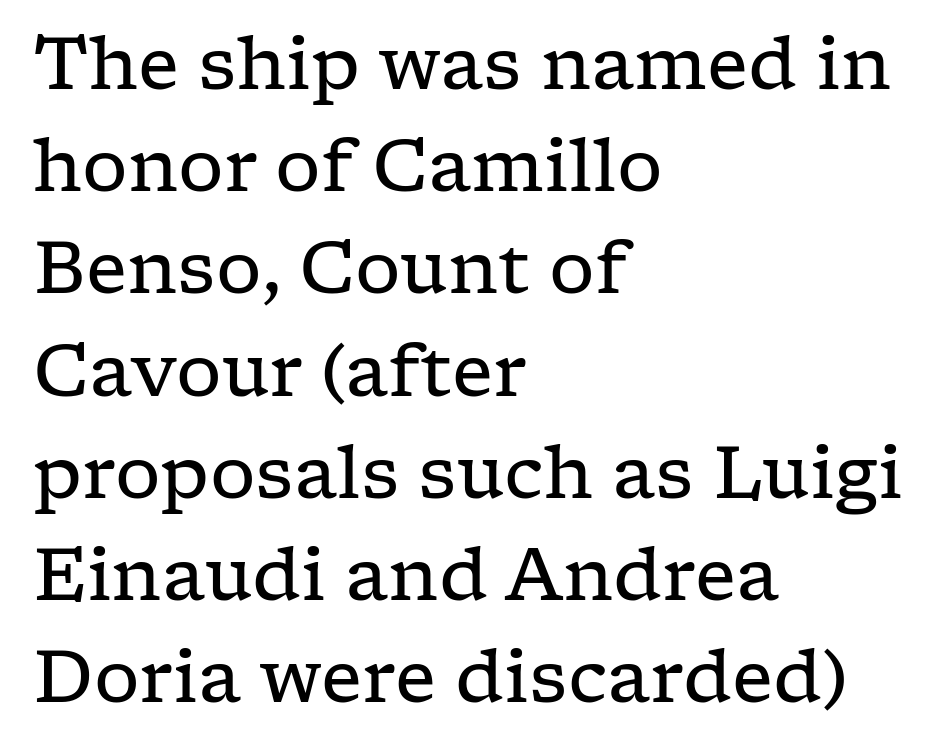
Q: Is the text bold? A: No.
Q: Is the text italic (slanted)? A: No, it is upright.
Q: Is the typeface a serif or a sans-serif typeface? A: Serif.
Q: Is the text underlined? A: No.
Q: How is the paragraph aligned? A: Left-aligned.
Q: Is the spacing between letters normal or unusually wide? A: Normal.
Q: Is the spacing between lines tight, normal or loose? A: Normal.
Q: Width (condensed, normal, or wide)? A: Wide.
Q: Stroke contrast? A: Low.
Q: x-height? A: Medium.
Q: Monospaced? A: No.
